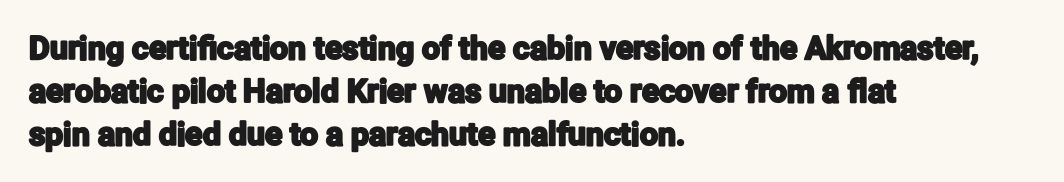
Q: Is the text italic (slanted)? A: No, it is upright.
Q: Is the typeface a serif or a sans-serif typeface? A: Sans-serif.
Q: Is the text underlined? A: No.
Q: How is the paragraph aligned? A: Left-aligned.
Q: Is the spacing between letters normal or unusually wide? A: Normal.
Q: Is the spacing between lines tight, normal or loose? A: Normal.
Q: Width (condensed, normal, or wide)? A: Condensed.
Q: Stroke contrast? A: Low.
Q: x-height? A: Medium.
Q: Monospaced? A: No.
